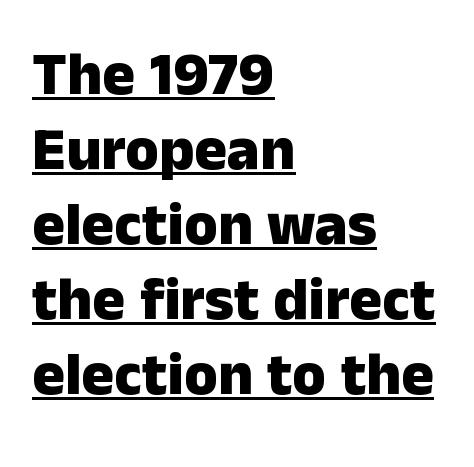
What stands out about the letter spacing? Nothing — it is the standard amount. Every stem runs plumb, perpendicular to the baseline. The face used here is proportionally spaced, like ordinary book or web type. Underline: present.
